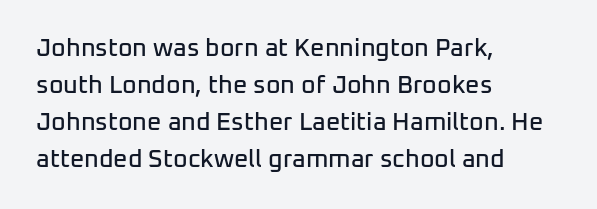
The image shows 25 px text type, upright; set left-aligned, normal line spacing (1.48x), normal letter spacing, not underlined.
